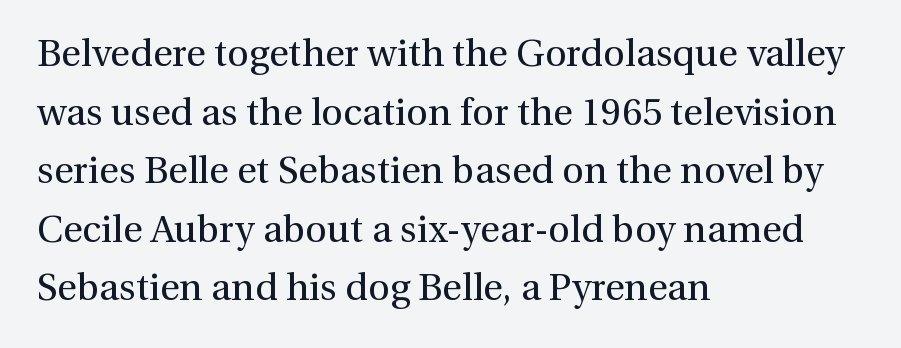
{"serif": "yes", "italic": "no", "bold": "no", "weight": "regular", "width": "normal", "stroke_contrast": "medium", "x_height": "medium", "monospaced": "no", "underline": "no", "align": "left", "line_spacing": "normal", "line_spacing_ratio": 1.54, "letter_spacing": "normal", "letter_spacing_em": 0.0, "glyph_px": 38}
